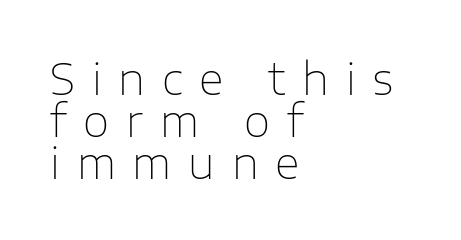
{"serif": "no", "italic": "no", "bold": "no", "weight": "thin", "width": "normal", "stroke_contrast": "low", "x_height": "medium", "monospaced": "no", "underline": "no", "align": "left", "line_spacing": "tight", "line_spacing_ratio": 0.98, "letter_spacing": "wide", "letter_spacing_em": 0.39, "glyph_px": 43}
